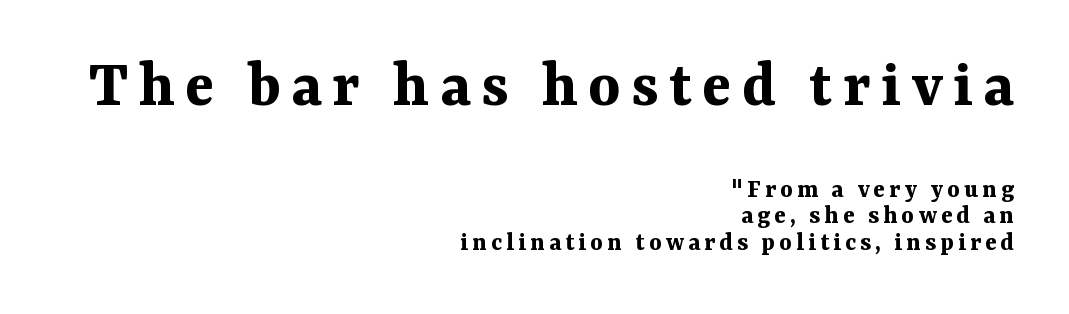
{"serif": "yes", "italic": "no", "bold": "yes", "weight": "bold", "width": "normal", "stroke_contrast": "medium", "x_height": "medium", "monospaced": "no", "underline": "no", "align": "right", "line_spacing": "tight", "line_spacing_ratio": 0.99, "larger_block": "first", "size_ratio": 2.52, "glyph_px": 68}
